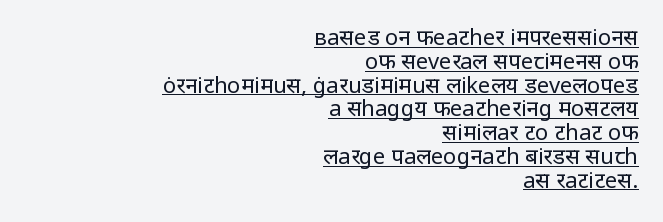
The image shows 22 px text type, upright; set right-aligned, tight line spacing (1.08x), normal letter spacing, underlined.
